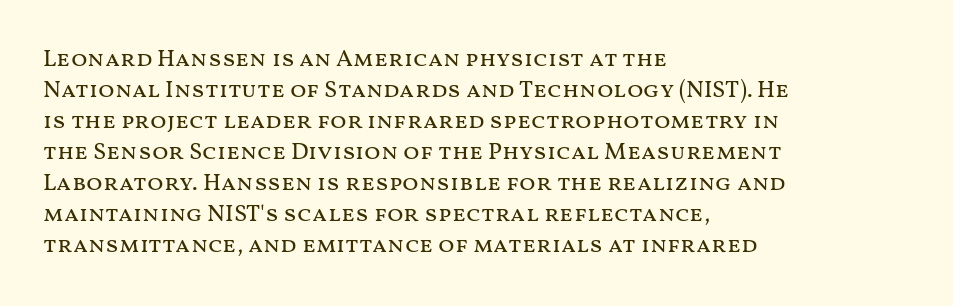
{"italic": "no", "bold": "no", "underline": "no", "align": "left", "line_spacing": "normal", "line_spacing_ratio": 1.29, "letter_spacing": "normal", "letter_spacing_em": 0.0, "glyph_px": 24}
